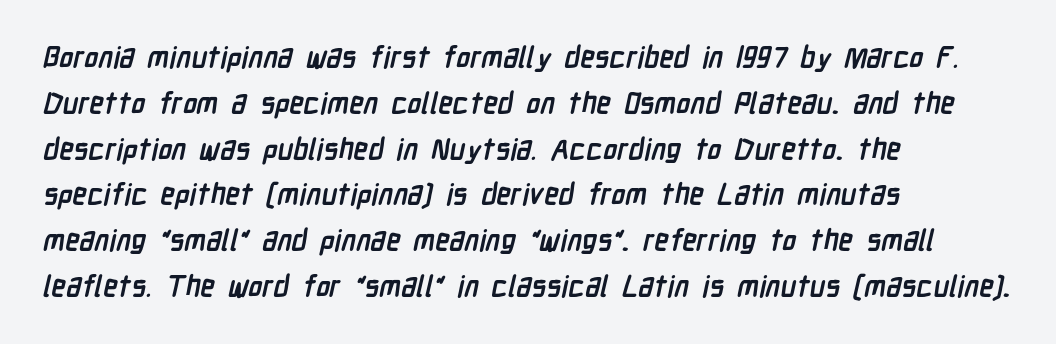
The image shows 29 px semibold, condensed sans-serif type; set left-aligned, normal line spacing (1.58x), normal letter spacing, not underlined; low stroke contrast and a medium x-height.
